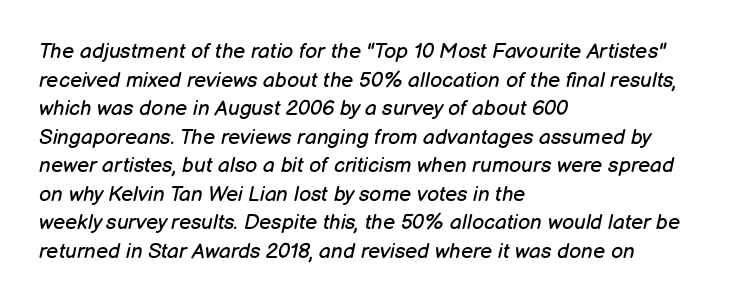
Q: Is the text bold? A: No.
Q: Is the text italic (slanted)? A: Yes, it leans right by about 12 degrees.
Q: Is the text underlined? A: No.
Q: How is the paragraph aligned? A: Left-aligned.
Q: Is the spacing between letters normal or unusually wide? A: Normal.
Q: Is the spacing between lines tight, normal or loose? A: Normal.
